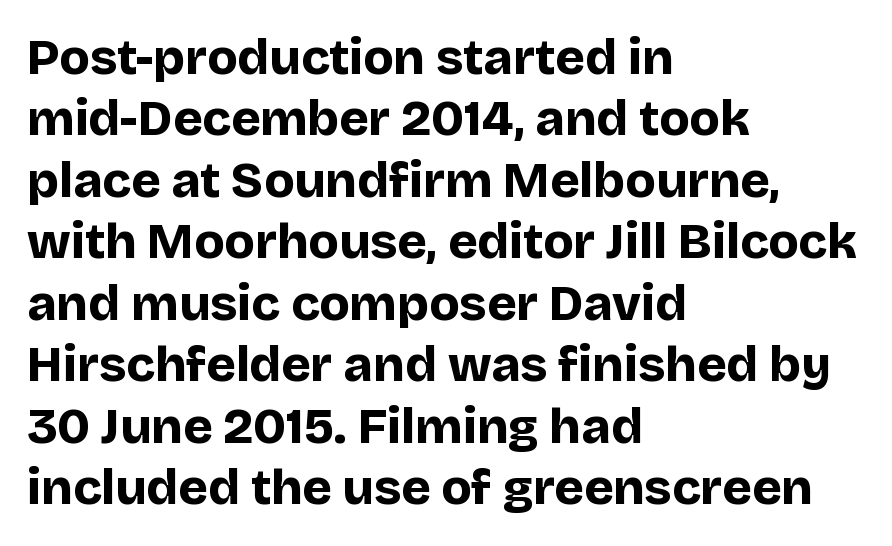
{"serif": "no", "italic": "no", "bold": "yes", "weight": "bold", "width": "normal", "stroke_contrast": "low", "x_height": "large", "monospaced": "no", "underline": "no", "align": "left", "line_spacing_ratio": 1.23, "letter_spacing": "normal", "letter_spacing_em": 0.0, "glyph_px": 50}
